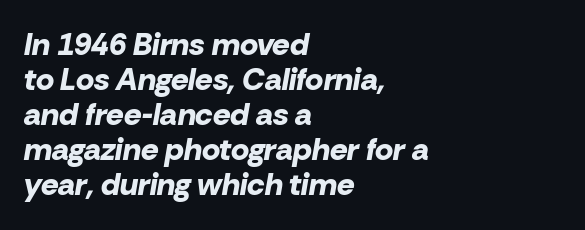
{"italic": "yes", "lean": "right", "slant_degrees": 10, "bold": "yes", "weight": "bold", "width": "normal", "stroke_contrast": "low", "x_height": "medium", "monospaced": "no", "underline": "no", "align": "left", "line_spacing": "tight", "line_spacing_ratio": 1.13, "letter_spacing": "normal", "letter_spacing_em": 0.0, "glyph_px": 31}
